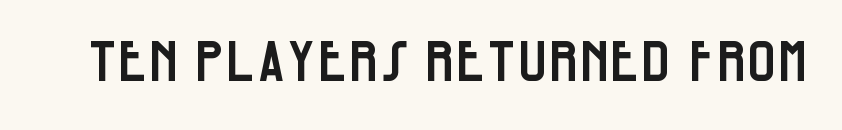
Quick note: not italic, upright. The glyphs in this specimen are sans serif. A typesetter would call this proportional, since set widths differ per character. Each word holds together tightly as a unit, with standard inter-letter gaps. Any mark beneath the type? The region is blank.
